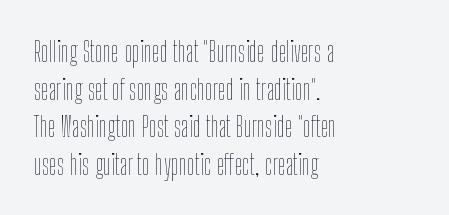
The area under the type is left untouched. Each word holds together tightly as a unit, with standard inter-letter gaps. On a weight scale, this lands at 450 or below. You could not count columns in this text — the font is proportionally spaced. Nope, not italic — everything's standing straight. The lines sit at an ordinary, default distance from one another.
